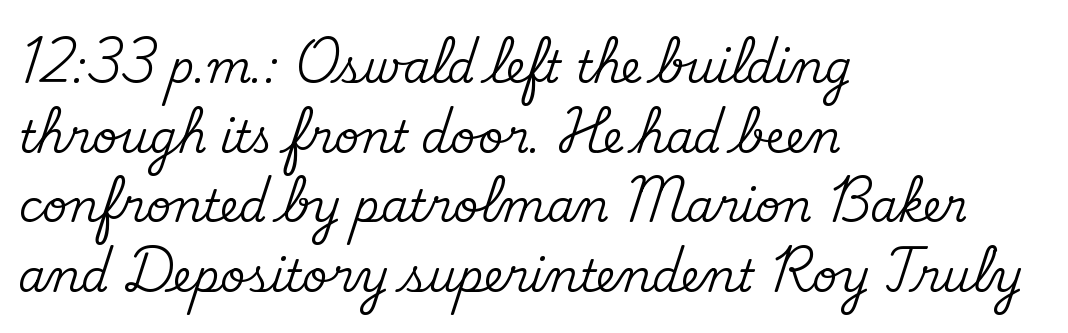
Q: Is the text italic (slanted)? A: Yes.
Q: Is the text underlined? A: No.
Q: How is the paragraph aligned? A: Left-aligned.
Q: Is the spacing between letters normal or unusually wide? A: Normal.
Q: Is the spacing between lines tight, normal or loose? A: Normal.
Q: Width (condensed, normal, or wide)? A: Normal.
Q: Stroke contrast? A: Medium.
Q: x-height? A: Small.
Q: Monospaced? A: No.
